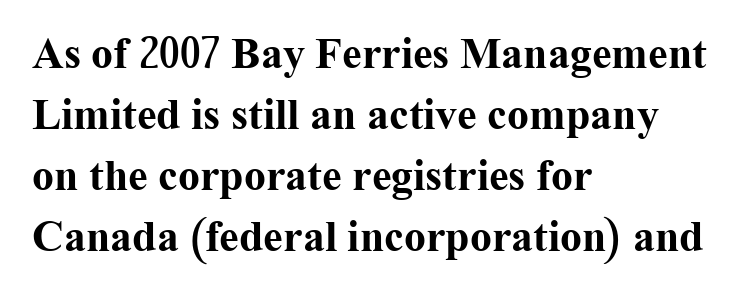
{"serif": "yes", "italic": "no", "bold": "yes", "weight": "bold", "width": "normal", "stroke_contrast": "medium", "x_height": "medium", "monospaced": "no", "underline": "no", "align": "left", "line_spacing": "normal", "line_spacing_ratio": 1.39, "letter_spacing": "normal", "letter_spacing_em": 0.0, "glyph_px": 44}
